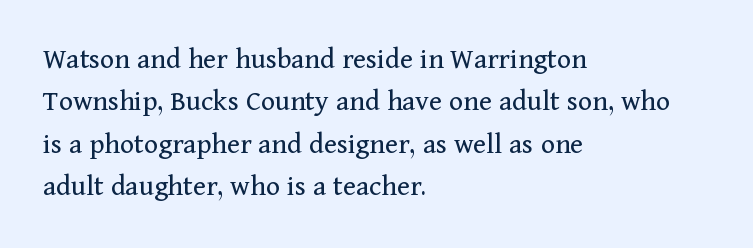
{"serif": "yes", "italic": "no", "bold": "no", "weight": "regular", "width": "normal", "stroke_contrast": "medium", "x_height": "medium", "monospaced": "no", "underline": "no", "align": "left", "line_spacing": "normal", "line_spacing_ratio": 1.41, "letter_spacing": "normal", "letter_spacing_em": 0.0, "glyph_px": 30}
